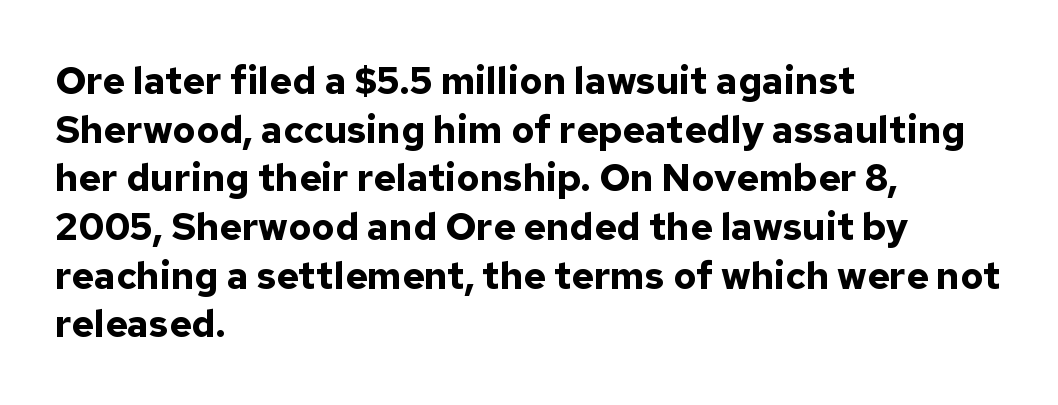
These lines are rendered in a variable-pitch font. Compared with an ordinary text face, these strokes are far heavier — a full bold. The type family on display is of the sans-serif kind. Descenders hang freely into open space. The horizontal fit of the characters is conventional and even. In CSS terms this would be text-align: left.
